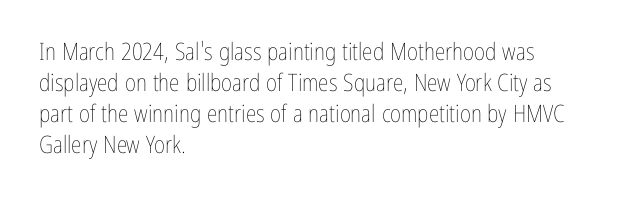
Q: Is the text bold? A: No.
Q: Is the text italic (slanted)? A: No, it is upright.
Q: Is the text underlined? A: No.
Q: How is the paragraph aligned? A: Left-aligned.
Q: Is the spacing between letters normal or unusually wide? A: Normal.
Q: Is the spacing between lines tight, normal or loose? A: Normal.
